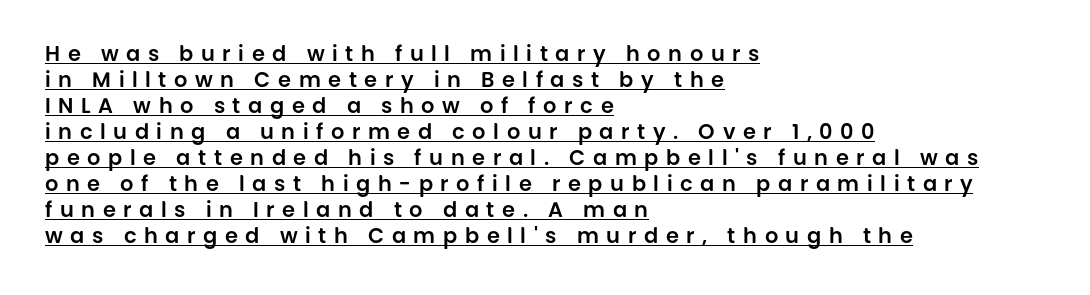
The image shows 21 px text type, upright; set left-aligned, line spacing 1.24x, unusually wide letter spacing (+0.36 em), underlined.
